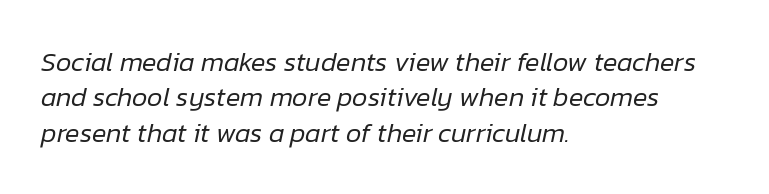
Q: Is the text bold? A: No.
Q: Is the text italic (slanted)? A: Yes, it leans right by about 12 degrees.
Q: Is the text underlined? A: No.
Q: How is the paragraph aligned? A: Left-aligned.
Q: Is the spacing between letters normal or unusually wide? A: Normal.
Q: Is the spacing between lines tight, normal or loose? A: Normal.
